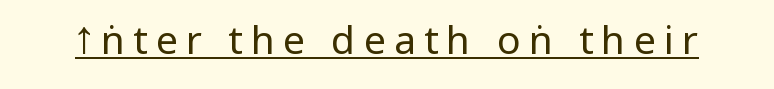
{"serif": "no", "italic": "no", "bold": "no", "weight": "regular", "width": "condensed", "stroke_contrast": "low", "x_height": "large", "monospaced": "no", "underline": "yes", "letter_spacing": "wide", "letter_spacing_em": 0.21, "glyph_px": 39}
